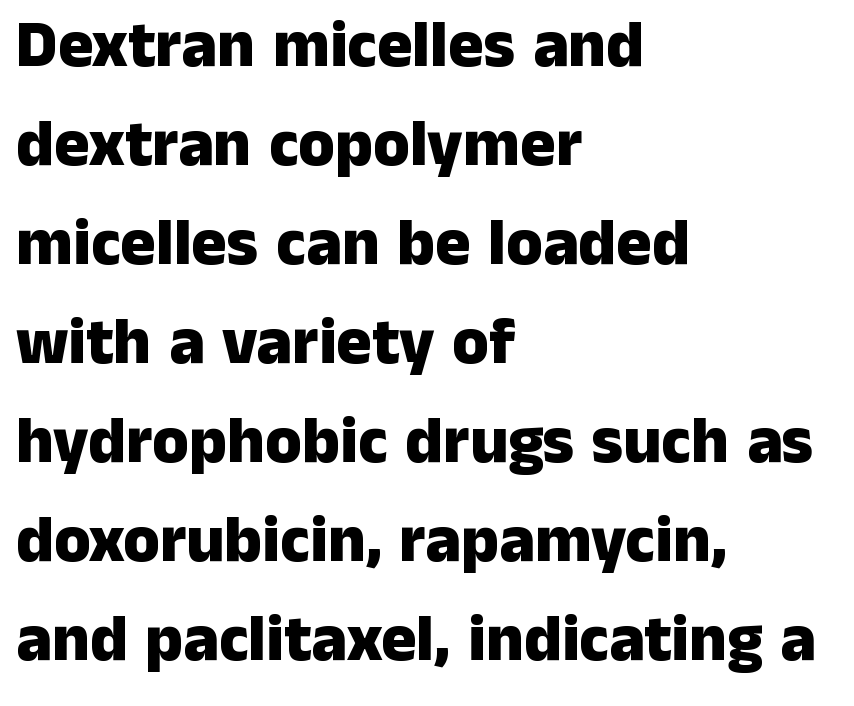
The image shows 66 px heavy sans-serif type, upright; set left-aligned, normal line spacing (1.5x), normal letter spacing, not underlined; low stroke contrast and a medium x-height.
